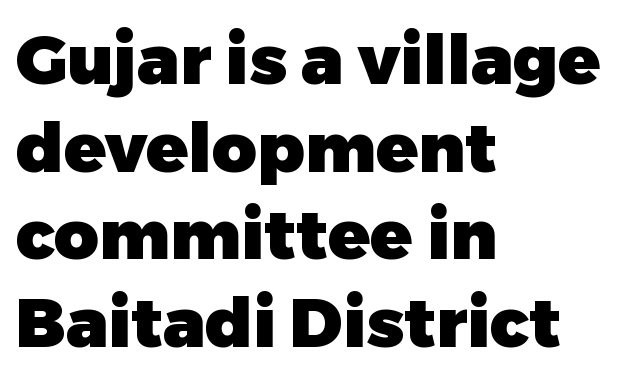
The image shows 69 px heavy sans-serif type, upright; set left-aligned, normal line spacing (1.27x), normal letter spacing, not underlined; low stroke contrast and a medium x-height.
